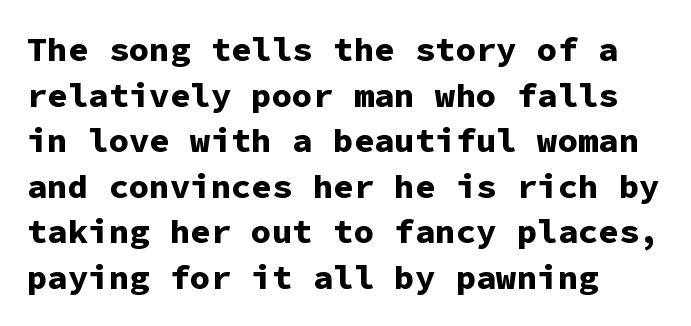
{"serif": "no", "italic": "no", "bold": "yes", "weight": "bold", "width": "normal", "stroke_contrast": "low", "x_height": "medium", "monospaced": "yes", "underline": "no", "align": "left", "line_spacing": "normal", "line_spacing_ratio": 1.34, "letter_spacing": "normal", "letter_spacing_em": 0.0, "glyph_px": 34}
